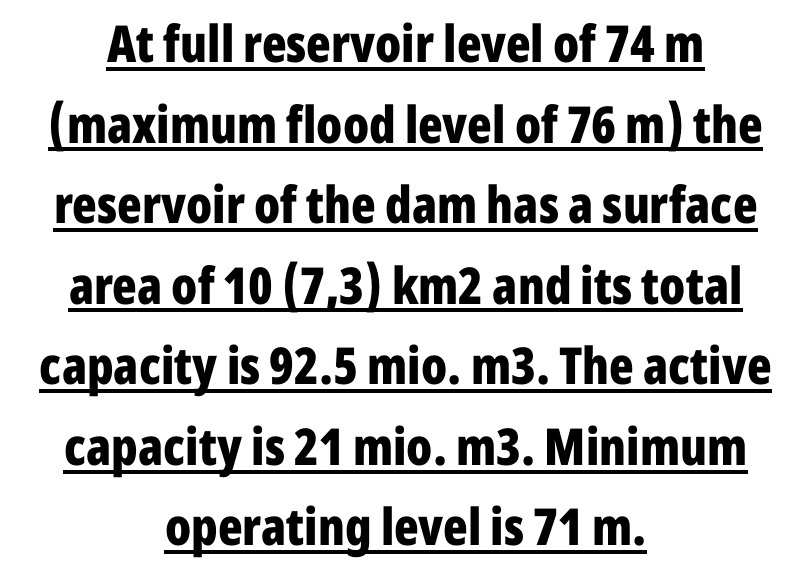
Caption: multi-line text, centered on the measure. Looks like regular typesetting: each glyph gets only the width it needs. Nope, not italic — everything's standing straight. Check the space under the baseline: a stroke is drawn there. Nothing unusual about the tracking: characters are spaced as the font intends.
